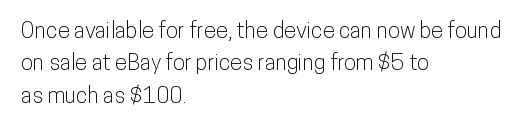
Bare-footed words on every line. The space between consecutive lines is moderate. Caption: standard tracking, unaltered. The lettering holds an erect, upright posture throughout. The text block is weighted toward the left margin, trailing off unevenly rightward.
